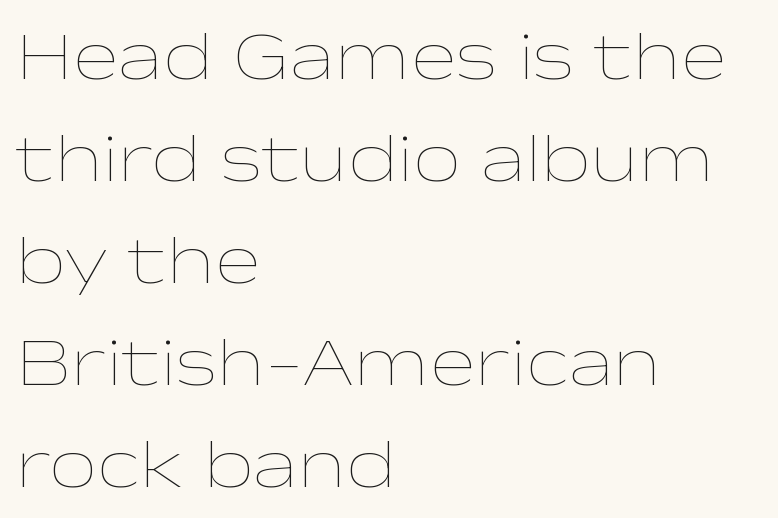
{"italic": "no", "bold": "no", "weight": "thin", "width": "wide", "stroke_contrast": "low", "x_height": "medium", "monospaced": "no", "underline": "no", "align": "left", "line_spacing": "normal", "line_spacing_ratio": 1.48, "letter_spacing": "normal", "letter_spacing_em": 0.0, "glyph_px": 69}
